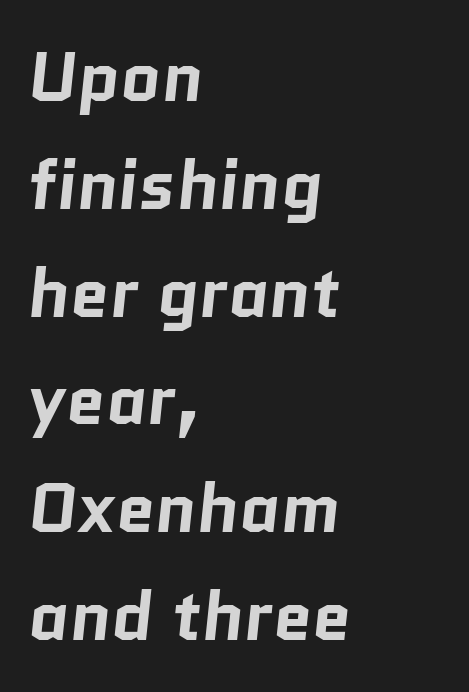
Q: Is the text bold? A: Yes.
Q: Is the typeface a serif or a sans-serif typeface? A: Sans-serif.
Q: Is the text underlined? A: No.
Q: How is the paragraph aligned? A: Left-aligned.
Q: Is the spacing between letters normal or unusually wide? A: Normal.
Q: Is the spacing between lines tight, normal or loose? A: Normal.
Q: Width (condensed, normal, or wide)? A: Normal.
Q: Stroke contrast? A: Low.
Q: x-height? A: Medium.
Q: Monospaced? A: No.
